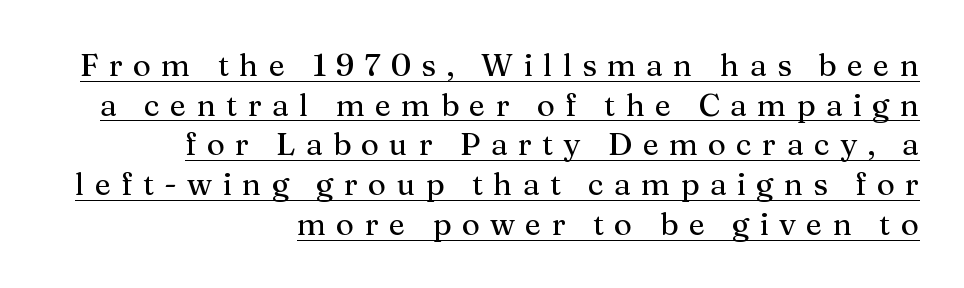
{"serif": "yes", "italic": "no", "width": "normal", "stroke_contrast": "medium", "x_height": "medium", "monospaced": "no", "underline": "yes", "align": "right", "line_spacing": "normal", "line_spacing_ratio": 1.28, "letter_spacing": "wide", "letter_spacing_em": 0.33, "glyph_px": 31}
